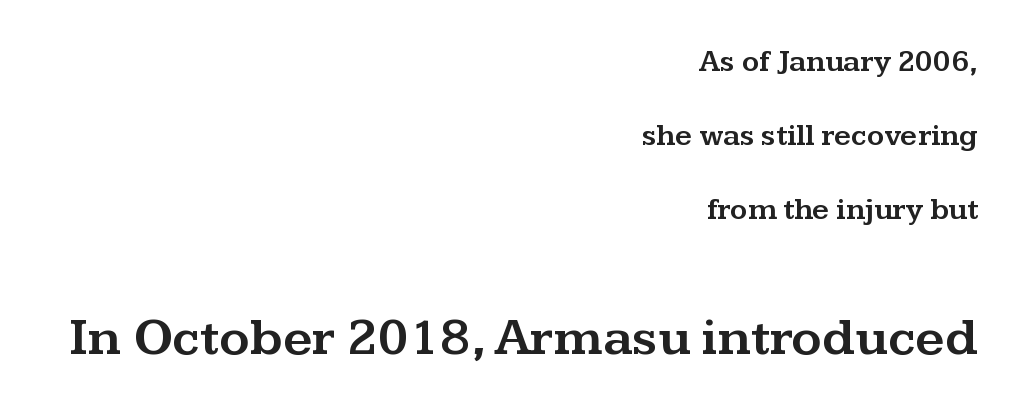
The image shows 52 px wide serif type, upright; set right-aligned, loose line spacing (2.46x), normal letter spacing, not underlined; the second (bottom) block is 1.73x larger; medium stroke contrast and a medium x-height.
